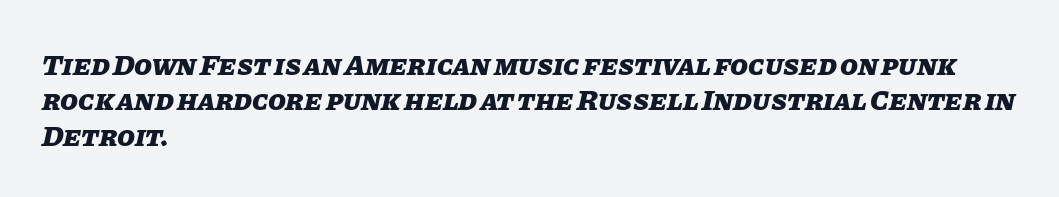
Q: Is the text bold? A: Yes.
Q: Is the text italic (slanted)? A: Yes, it leans right by about 11 degrees.
Q: Is the text underlined? A: No.
Q: How is the paragraph aligned? A: Left-aligned.
Q: Is the spacing between letters normal or unusually wide? A: Normal.
Q: Width (condensed, normal, or wide)? A: Normal.
Q: Stroke contrast? A: Low.
Q: x-height? A: Large.
Q: Monospaced? A: No.
